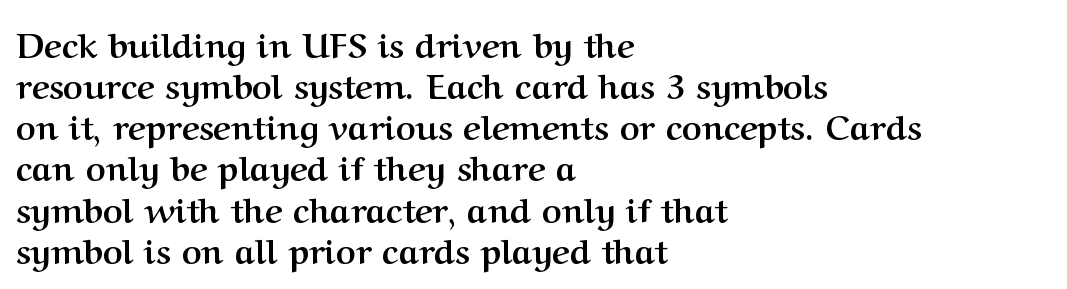
Q: Is the text bold? A: Yes.
Q: Is the text italic (slanted)? A: No, it is upright.
Q: Is the typeface a serif or a sans-serif typeface? A: Serif.
Q: Is the text underlined? A: No.
Q: How is the paragraph aligned? A: Left-aligned.
Q: Is the spacing between letters normal or unusually wide? A: Normal.
Q: Width (condensed, normal, or wide)? A: Normal.
Q: Stroke contrast? A: Medium.
Q: x-height? A: Medium.
Q: Monospaced? A: No.
